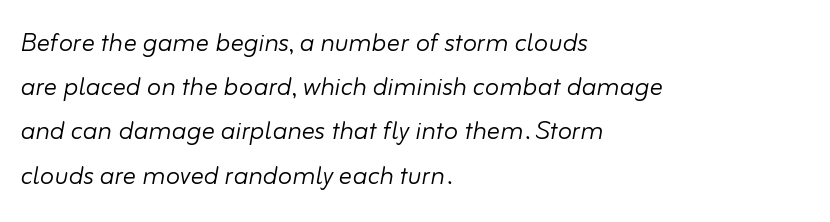
Q: Is the text bold? A: No.
Q: Is the text italic (slanted)? A: Yes, it leans right by about 10 degrees.
Q: Is the text underlined? A: No.
Q: How is the paragraph aligned? A: Left-aligned.
Q: Is the spacing between letters normal or unusually wide? A: Normal.
Q: Is the spacing between lines tight, normal or loose? A: Normal.
Q: Width (condensed, normal, or wide)? A: Normal.
Q: Stroke contrast? A: Low.
Q: x-height? A: Small.
Q: Monospaced? A: No.
